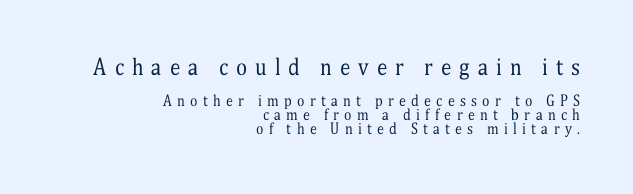
{"italic": "no", "bold": "no", "underline": "no", "align": "right", "line_spacing": "tight", "line_spacing_ratio": 1.01, "letter_spacing": "wide", "letter_spacing_em": 0.38, "larger_block": "first", "size_ratio": 1.5, "glyph_px": 21}
